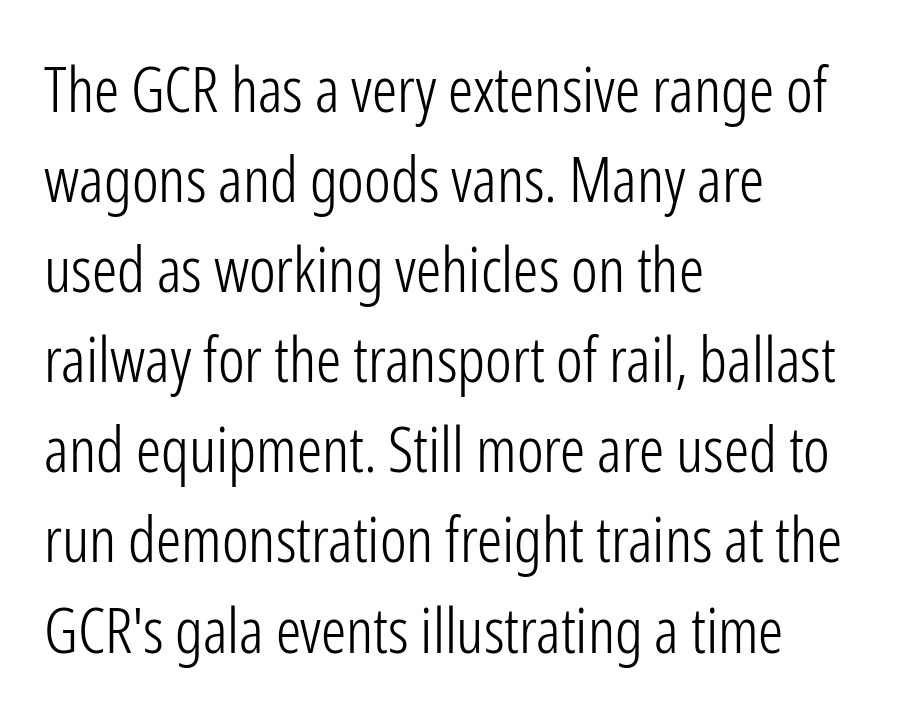
Q: Is the text bold? A: No.
Q: Is the text italic (slanted)? A: No, it is upright.
Q: Is the typeface a serif or a sans-serif typeface? A: Sans-serif.
Q: Is the text underlined? A: No.
Q: How is the paragraph aligned? A: Left-aligned.
Q: Is the spacing between letters normal or unusually wide? A: Normal.
Q: Is the spacing between lines tight, normal or loose? A: Normal.
Q: Width (condensed, normal, or wide)? A: Condensed.
Q: Stroke contrast? A: Low.
Q: x-height? A: Medium.
Q: Monospaced? A: No.
